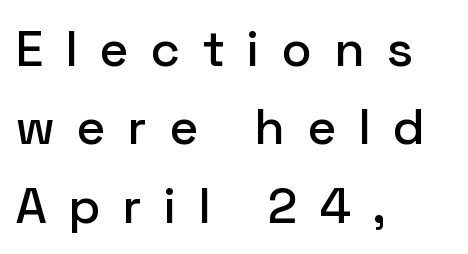
Q: Is the text italic (slanted)? A: No, it is upright.
Q: Is the typeface a serif or a sans-serif typeface? A: Sans-serif.
Q: Is the text underlined? A: No.
Q: How is the paragraph aligned? A: Left-aligned.
Q: Is the spacing between letters normal or unusually wide? A: Unusually wide.
Q: Is the spacing between lines tight, normal or loose? A: Normal.
Q: Width (condensed, normal, or wide)? A: Normal.
Q: Stroke contrast? A: Low.
Q: x-height? A: Medium.
Q: Monospaced? A: No.
